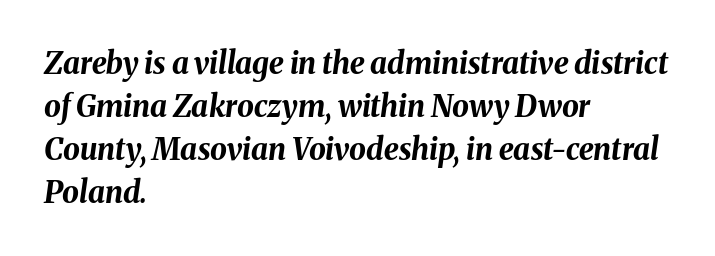
The image shows 30 px bold type, italic (leaning right); set left-aligned, normal line spacing (1.43x), normal letter spacing, not underlined; medium stroke contrast and a medium x-height.
